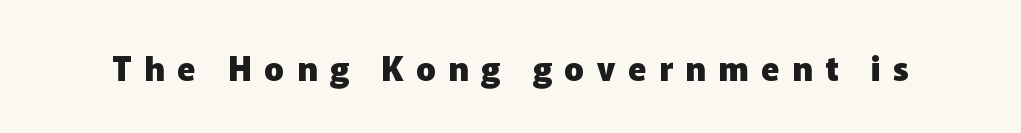
Examine the stroke ends and you'll find no serifs. Honestly, the letter spacing is so wide it's the main thing you notice. Think of a printed novel: that variable character pitch is what you see here. Posture: straight, roman, zero tilt. As a designer I'd log this as weight 700, bold.
